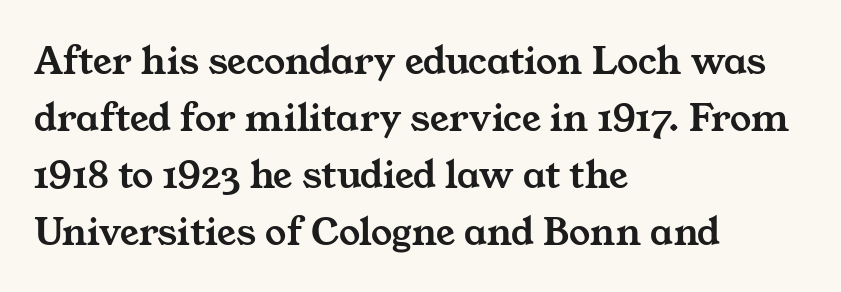
Q: Is the typeface a serif or a sans-serif typeface? A: Serif.
Q: Is the text underlined? A: No.
Q: How is the paragraph aligned? A: Left-aligned.
Q: Is the spacing between letters normal or unusually wide? A: Normal.
Q: Is the spacing between lines tight, normal or loose? A: Normal.
Q: Width (condensed, normal, or wide)? A: Wide.
Q: Stroke contrast? A: Medium.
Q: x-height? A: Medium.
Q: Monospaced? A: No.
